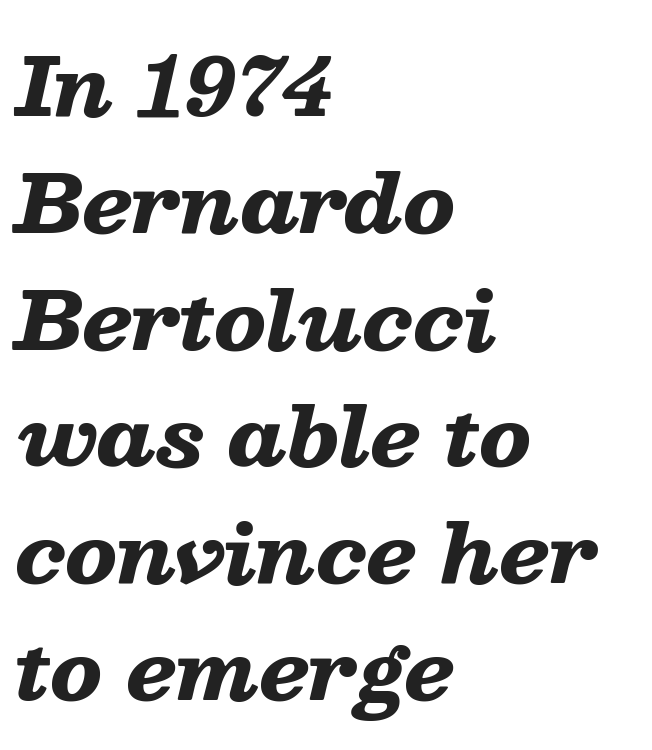
The rendering uses a bold face; every stroke is thick and dark. Just letters on the line, the space beneath them empty. This sample is left-justified, so line endings fall wherever the words run out. The leading is moderate, giving the passage an even texture. Proportional: the letters do not fall into vertical columns.
